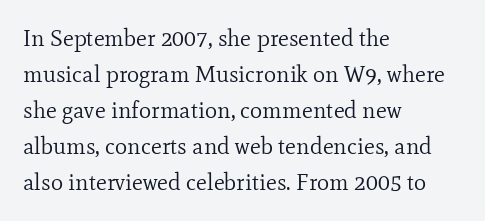
Q: Is the text bold? A: No.
Q: Is the text italic (slanted)? A: No, it is upright.
Q: Is the text underlined? A: No.
Q: How is the paragraph aligned? A: Left-aligned.
Q: Is the spacing between letters normal or unusually wide? A: Normal.
Q: Is the spacing between lines tight, normal or loose? A: Normal.
